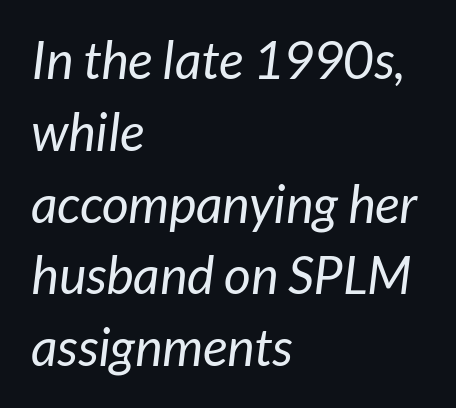
Each stroke keeps to a modest, everyday thickness or less. Baseline-to-baseline distance is the conventional proportion of letter height. The typesetter chose a ragged-right arrangement here. This sample uses a sans-serif face. Here the glyphs are tracked normally, forming tight word shapes. Looks like regular typesetting: each glyph gets only the width it needs.
